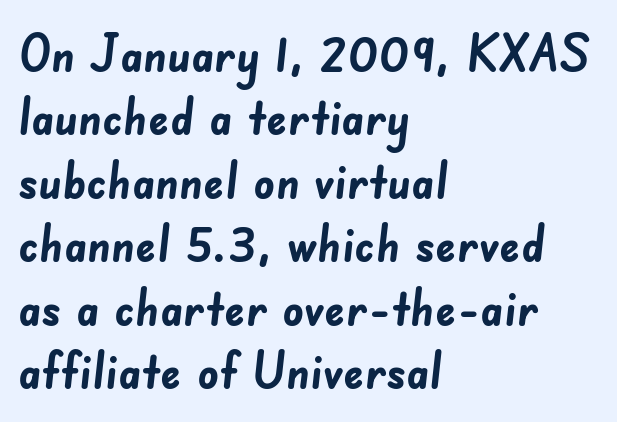
These lines carry a lot of weight — the face is fully bold. Is this a fixed-width face? No — the glyphs have proportional, varying widths. A sans-serif font was chosen for this passage. Visually the block forms a straight wall on the left and a jagged coastline on the right.
